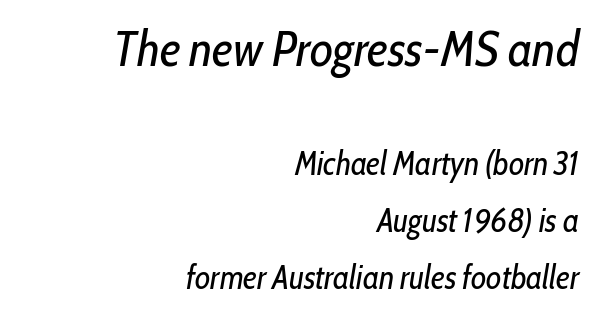
Stems here are at most as thick as an everyday book face. Observe the ordinary spacing: letters are neighbours, not strangers. A clean baseline with only descenders dipping below it. Designer's note — italics engaged. The passage is arranged like a letterhead date or caption credit — flush right.
